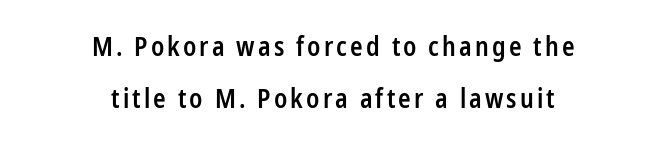
The image shows 26 px text type, upright; set centered, loose line spacing (2.0x), not underlined.
